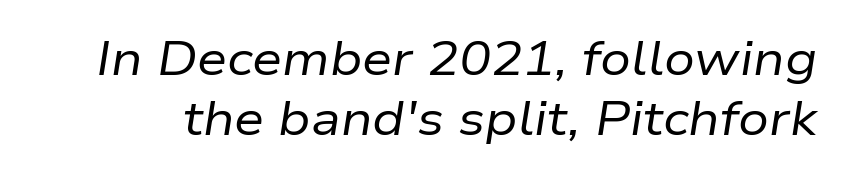
Q: Is the text bold? A: No.
Q: Is the text italic (slanted)? A: Yes, it leans right by about 9 degrees.
Q: Is the text underlined? A: No.
Q: Is the spacing between letters normal or unusually wide? A: Normal.
Q: Width (condensed, normal, or wide)? A: Normal.
Q: Stroke contrast? A: Low.
Q: x-height? A: Medium.
Q: Monospaced? A: No.
